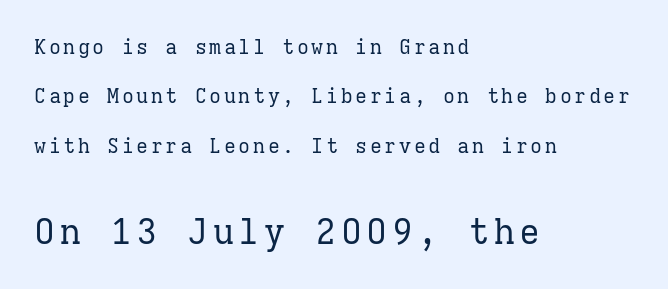
The letters stand upright; this is a roman face. This sample has the even, mechanical cadence of fixed-width lettering. The vertical gap from one line to the next is large. Is the block centered? No — it sits flush against the left margin.
